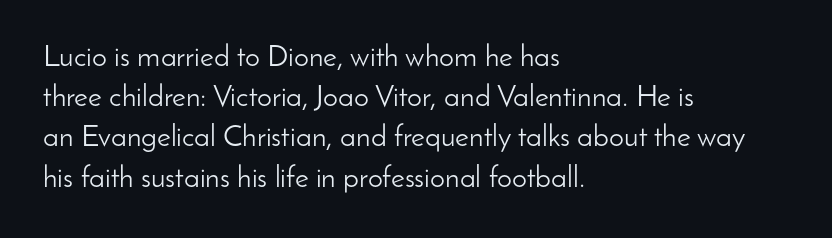
{"serif": "no", "italic": "no", "bold": "no", "weight": "light", "width": "normal", "stroke_contrast": "low", "x_height": "small", "monospaced": "no", "underline": "no", "align": "left", "line_spacing": "normal", "line_spacing_ratio": 1.34, "letter_spacing": "normal", "letter_spacing_em": 0.0, "glyph_px": 30}
